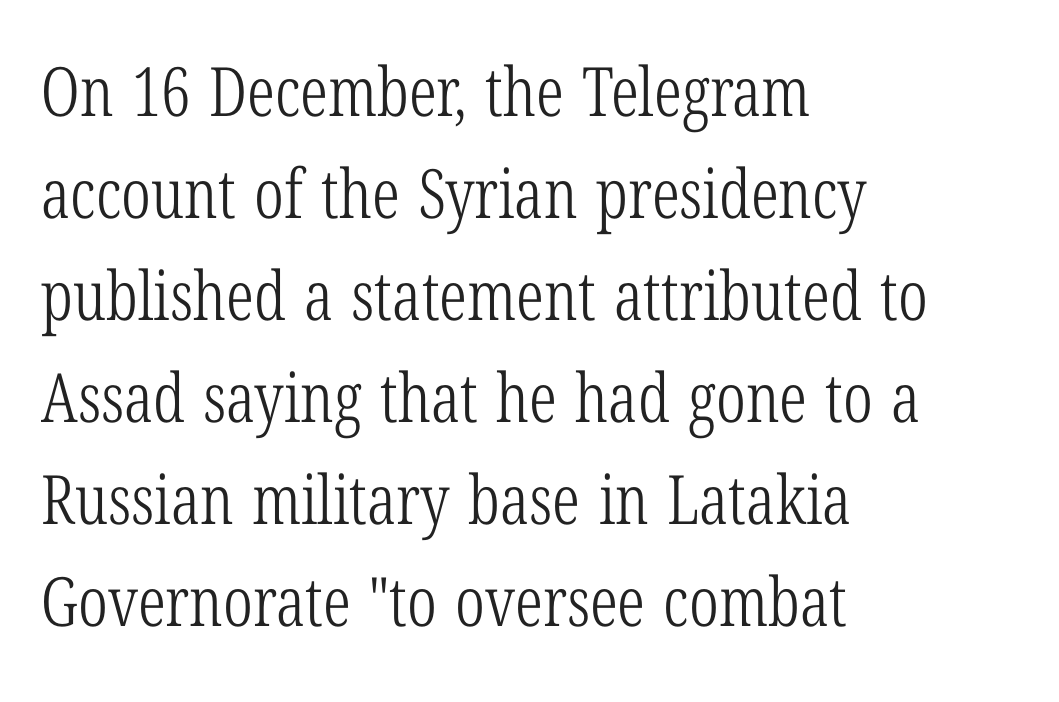
The image shows 68 px light, condensed serif type, upright; set left-aligned, normal line spacing (1.5x), normal letter spacing, not underlined; low stroke contrast and a medium x-height.
